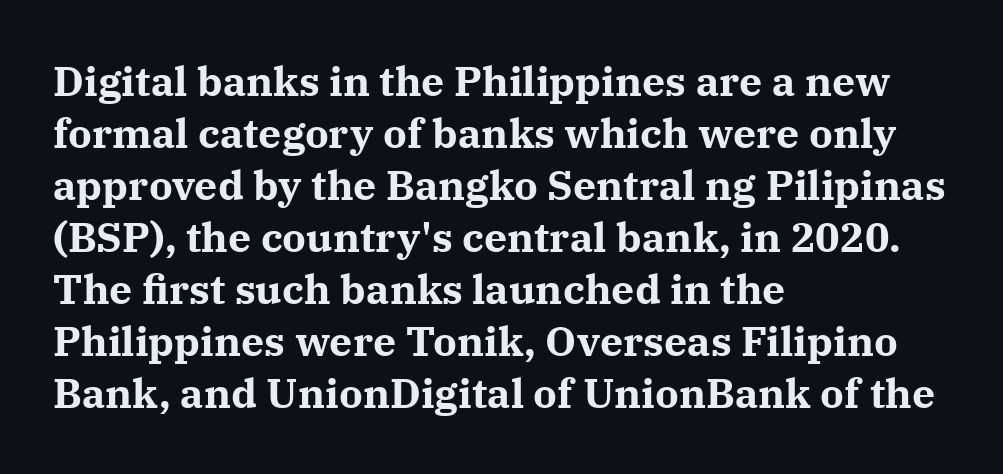
{"serif": "yes", "italic": "no", "bold": "yes", "weight": "bold", "width": "normal", "stroke_contrast": "medium", "x_height": "medium", "monospaced": "no", "underline": "no", "align": "left", "line_spacing": "normal", "line_spacing_ratio": 1.27, "letter_spacing": "normal", "letter_spacing_em": 0.0, "glyph_px": 41}
